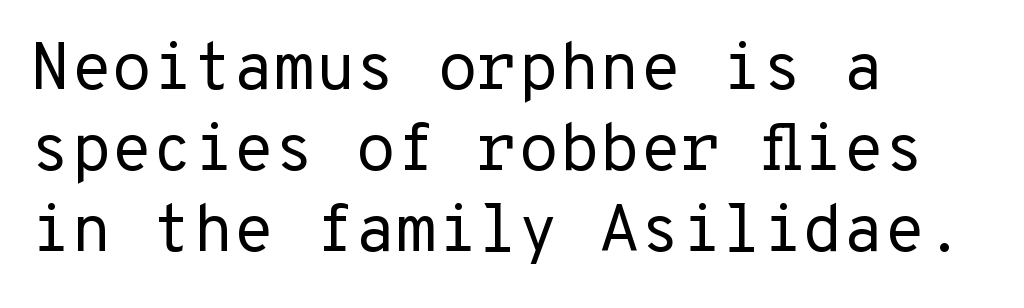
The image shows 66 px regular-weight sans-serif type, upright, monospaced; set left-aligned, line spacing 1.23x, normal letter spacing, not underlined; low stroke contrast and a medium x-height.
